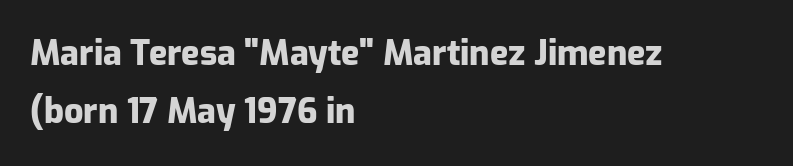
Ordinary non-slanted type is in use. Does the copy run flush right? No — it runs flush left. The passage shown is typeset with a sans-serif family. These lines are rendered in a variable-pitch font. In terms of weight, the rendering is a true, heavy bold. The string is rendered with underlining switched off.
